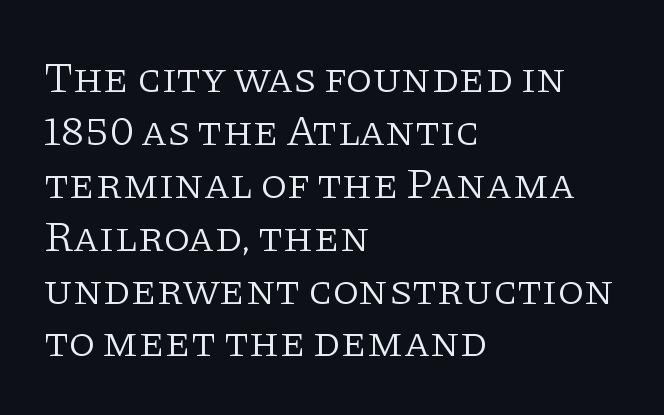
Q: Is the text bold? A: No.
Q: Is the text italic (slanted)? A: No, it is upright.
Q: Is the typeface a serif or a sans-serif typeface? A: Serif.
Q: Is the text underlined? A: No.
Q: How is the paragraph aligned? A: Left-aligned.
Q: Is the spacing between letters normal or unusually wide? A: Normal.
Q: Width (condensed, normal, or wide)? A: Normal.
Q: Stroke contrast? A: Low.
Q: x-height? A: Large.
Q: Monospaced? A: No.
